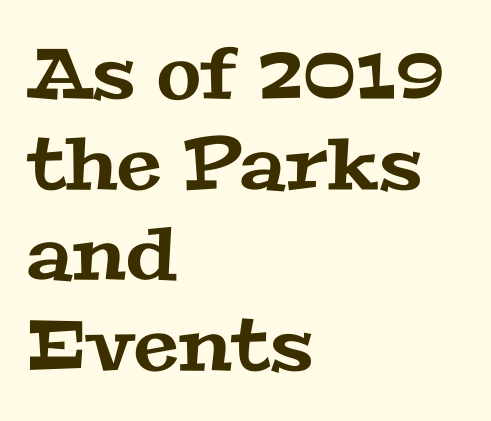
The passage shown is not underscored anywhere. Caption: standard tracking, unaltered. The text block is weighted toward the left margin, trailing off unevenly rightward. Normally led — the rows are evenly, conventionally spaced. The characters display serif detailing at their extremities.
